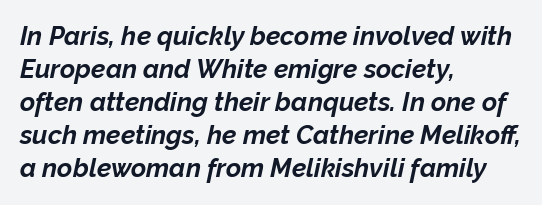
Q: Is the text bold? A: Yes.
Q: Is the text italic (slanted)? A: Yes, it leans right by about 12 degrees.
Q: Is the text underlined? A: No.
Q: How is the paragraph aligned? A: Left-aligned.
Q: Is the spacing between letters normal or unusually wide? A: Normal.
Q: Is the spacing between lines tight, normal or loose? A: Normal.
